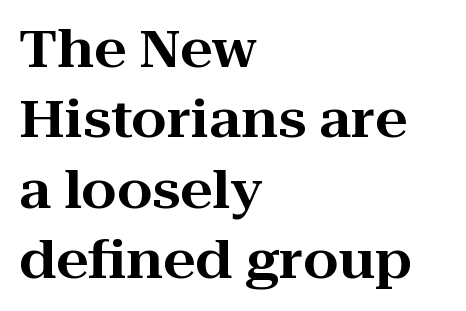
Q: Is the text italic (slanted)? A: No, it is upright.
Q: Is the typeface a serif or a sans-serif typeface? A: Serif.
Q: Is the text underlined? A: No.
Q: How is the paragraph aligned? A: Left-aligned.
Q: Is the spacing between letters normal or unusually wide? A: Normal.
Q: Is the spacing between lines tight, normal or loose? A: Normal.
Q: Width (condensed, normal, or wide)? A: Wide.
Q: Stroke contrast? A: High.
Q: x-height? A: Medium.
Q: Monospaced? A: No.
